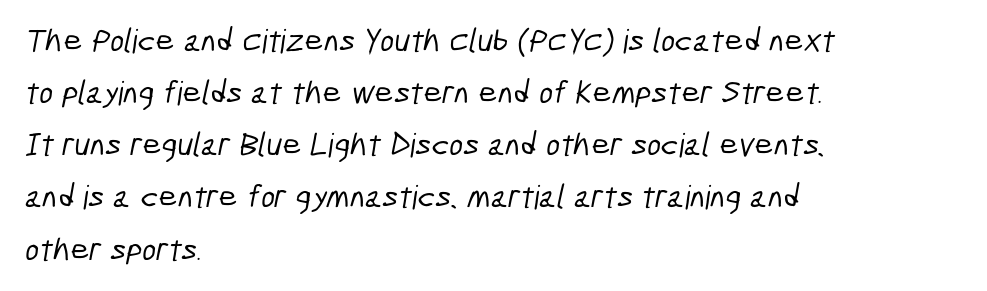
The horizontal fit of the characters is conventional and even. Unmarked baselines from the first word to the last. The glyphs in this specimen are sans serif. These lines are rendered in a variable-pitch font. Line beginnings align vertically; line endings do not. A normal amount of white space separates one row of letters from the next.
